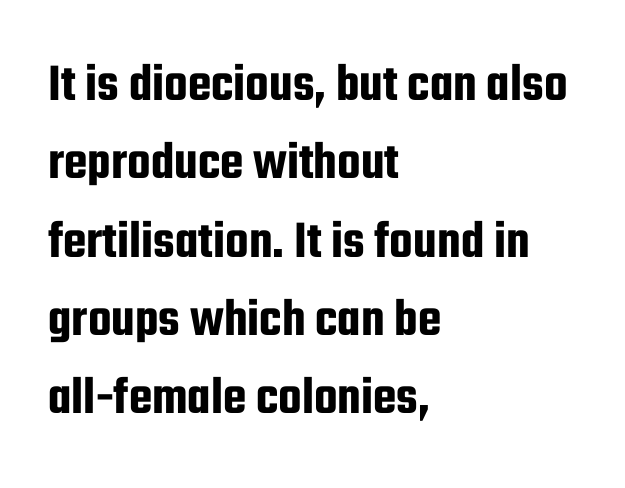
Q: Is the text italic (slanted)? A: No, it is upright.
Q: Is the typeface a serif or a sans-serif typeface? A: Sans-serif.
Q: Is the text underlined? A: No.
Q: How is the paragraph aligned? A: Left-aligned.
Q: Is the spacing between letters normal or unusually wide? A: Normal.
Q: Is the spacing between lines tight, normal or loose? A: Normal.
Q: Width (condensed, normal, or wide)? A: Condensed.
Q: Stroke contrast? A: Low.
Q: x-height? A: Medium.
Q: Monospaced? A: No.
